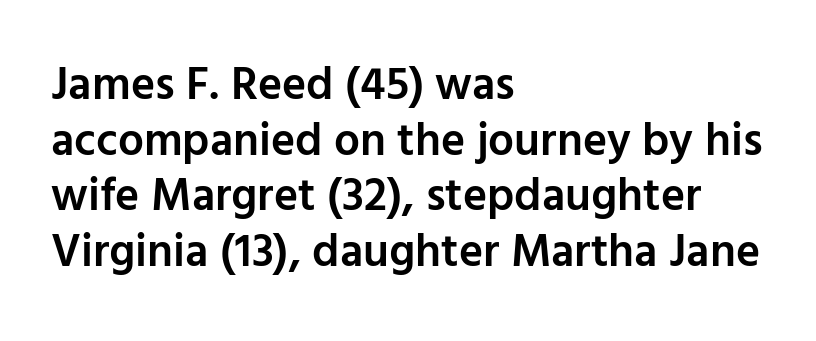
The image shows 46 px semibold sans-serif type, upright; set left-aligned, line spacing 1.21x, normal letter spacing, not underlined; low stroke contrast and a medium x-height.
